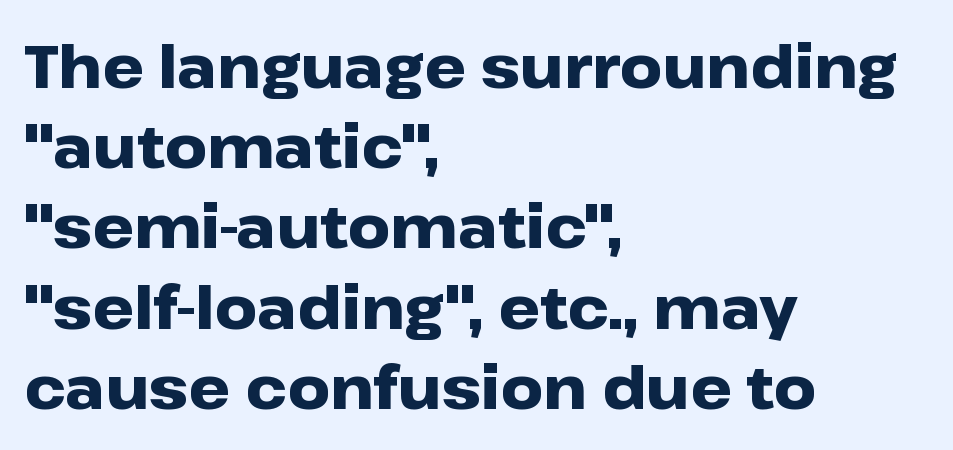
The image shows 59 px heavy, wide sans-serif type, upright; set left-aligned, normal line spacing (1.36x), normal letter spacing, not underlined; low stroke contrast and a medium x-height.
